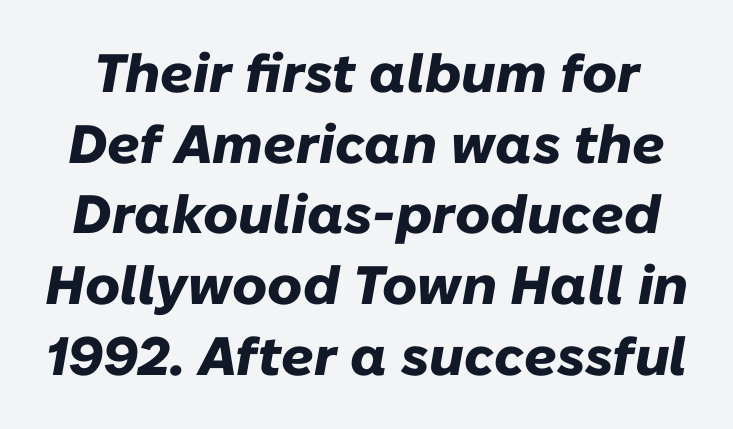
The image shows 54 px heavy type, italic (leaning right); set normal line spacing (1.31x), normal letter spacing, not underlined; low stroke contrast and a medium x-height.
